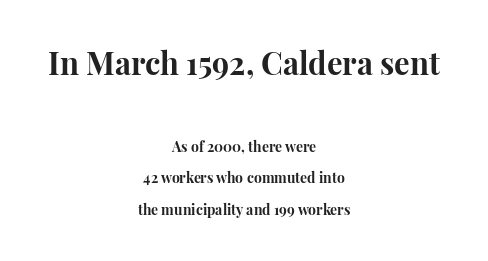
Q: Is the text bold? A: Yes.
Q: Is the text italic (slanted)? A: No, it is upright.
Q: Is the typeface a serif or a sans-serif typeface? A: Serif.
Q: Is the text underlined? A: No.
Q: How is the paragraph aligned? A: Centered.
Q: Is the spacing between letters normal or unusually wide? A: Normal.
Q: Is the spacing between lines tight, normal or loose? A: Loose.
Q: Which block of text is set in a larger size, the first (top) or the second (bottom)? A: The first (top) one.
Q: Width (condensed, normal, or wide)? A: Normal.
Q: Stroke contrast? A: High.
Q: x-height? A: Medium.
Q: Monospaced? A: No.
